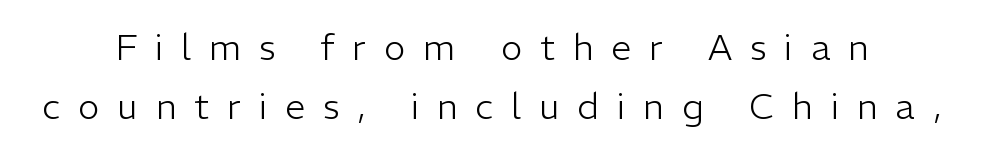
Anything drawn beneath the words? Only blank space. Is this a heavy cut? Hardly; it is regular or lighter. There is plenty of visible air inserted between adjacent glyphs. Each letter keeps its own natural width here, so spacing adapts to shape. Nothing sits at the stroke ends, so this counts as sans-serif.
